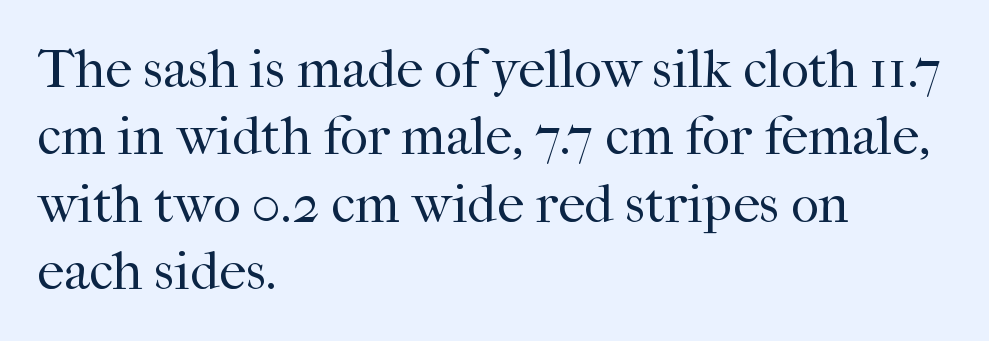
The image shows 54 px regular-weight serif type, upright; set left-aligned, normal line spacing (1.25x), normal letter spacing, not underlined; high stroke contrast and a medium x-height.
